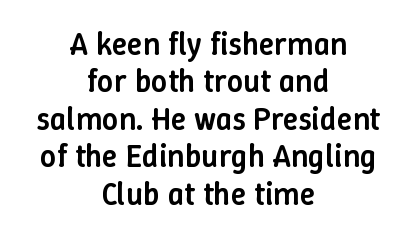
{"italic": "no", "bold": "semi", "weight": "semibold", "width": "normal", "stroke_contrast": "low", "x_height": "medium", "monospaced": "no", "underline": "no", "align": "center", "line_spacing_ratio": 1.17, "letter_spacing": "normal", "letter_spacing_em": 0.0, "glyph_px": 32}
